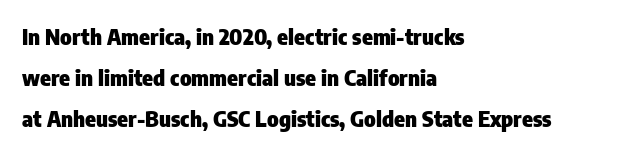
Here the glyphs are tracked normally, forming tight word shapes. Its strokes are broad and dark, the hallmark of bold type. Ordinary non-slanted type is in use. Has an underline been added? It has not.
